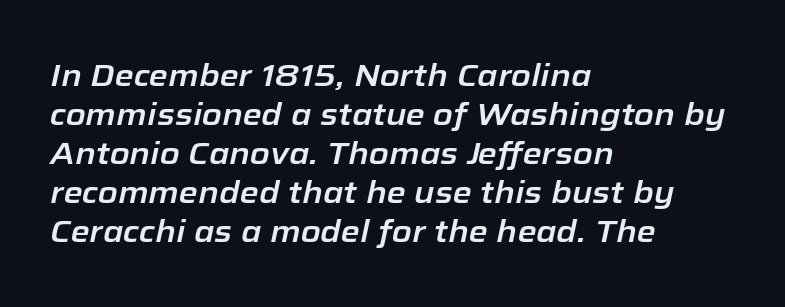
{"italic": "yes", "lean": "right", "slant_degrees": 12, "width": "normal", "stroke_contrast": "low", "x_height": "medium", "monospaced": "no", "underline": "no", "align": "left", "line_spacing": "normal", "line_spacing_ratio": 1.26, "letter_spacing": "normal", "letter_spacing_em": 0.0, "glyph_px": 31}
